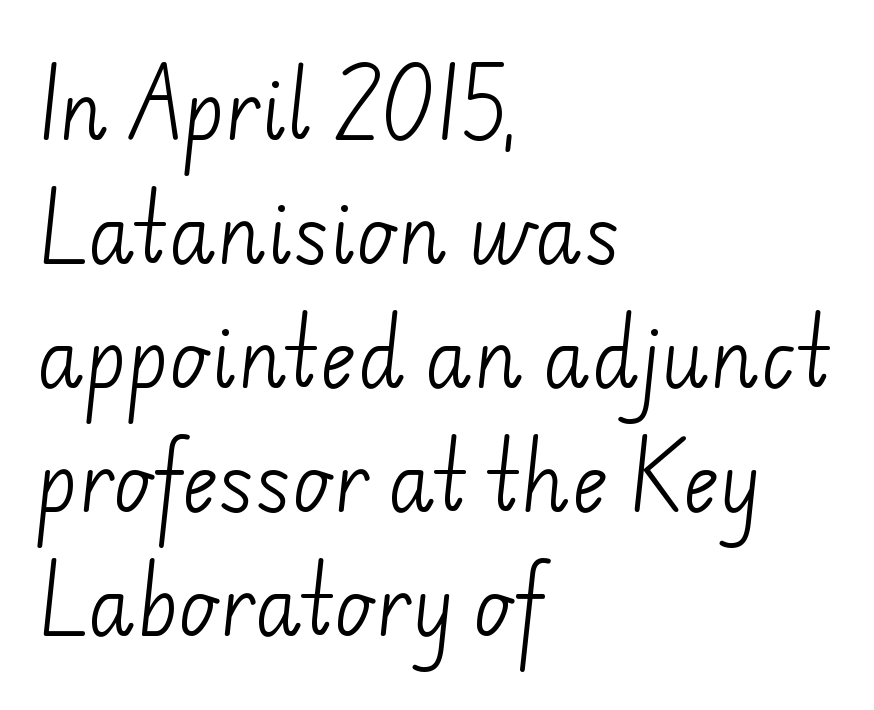
{"serif": "no", "bold": "no", "weight": "light", "width": "normal", "stroke_contrast": "low", "x_height": "small", "monospaced": "no", "underline": "no", "align": "left", "line_spacing": "normal", "line_spacing_ratio": 1.59, "letter_spacing": "normal", "letter_spacing_em": 0.0, "glyph_px": 78}
